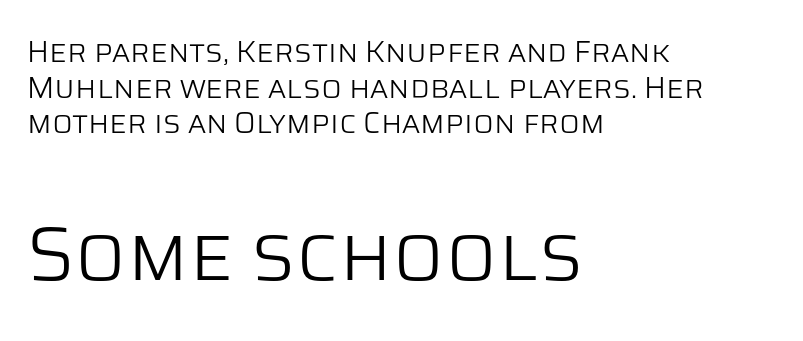
{"serif": "no", "italic": "no", "bold": "no", "weight": "light", "width": "normal", "stroke_contrast": "low", "x_height": "large", "monospaced": "no", "underline": "no", "align": "left", "line_spacing_ratio": 1.19, "letter_spacing": "normal", "letter_spacing_em": 0.0, "larger_block": "second", "size_ratio": 2.5, "glyph_px": 75}
